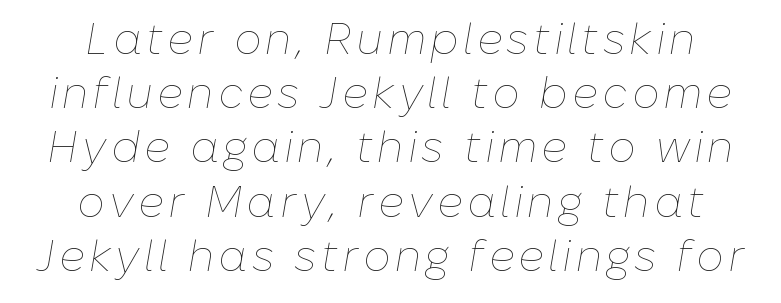
The image shows 43 px thin type, italic (leaning right); set normal line spacing (1.26x), not underlined; low stroke contrast and a medium x-height.
